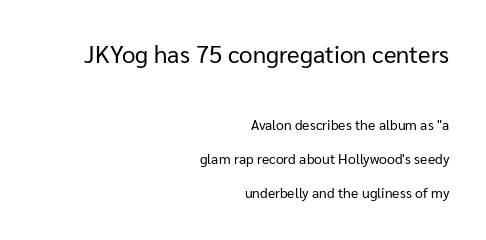
Leading: increased. Larger block? The one above; the one below is distinctly smaller. This reads as an unemphasized weight, regular at the heaviest. The space beneath each line is pristine and unruled. Teacher's note: observe the even right margin — that is flush-right alignment. No italicization has been applied; the sample stays upright.
